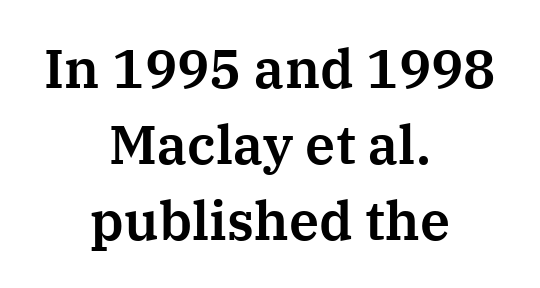
{"serif": "yes", "italic": "no", "width": "normal", "stroke_contrast": "medium", "x_height": "medium", "monospaced": "no", "underline": "no", "align": "center", "line_spacing": "normal", "line_spacing_ratio": 1.41, "letter_spacing": "normal", "letter_spacing_em": 0.0, "glyph_px": 54}
